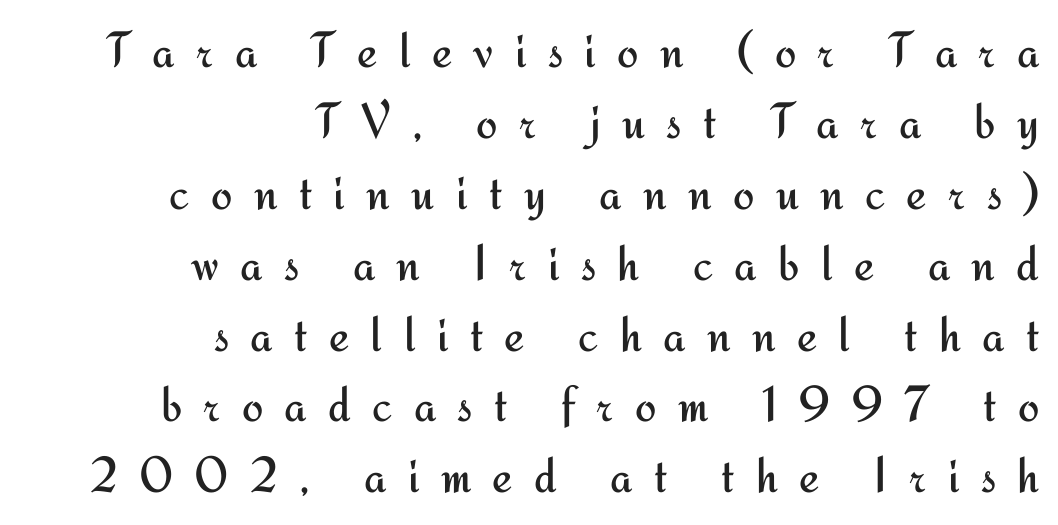
The image shows 51 px regular-weight sans-serif type, upright; set right-aligned, normal line spacing (1.39x), unusually wide letter spacing (+0.42 em), not underlined; medium stroke contrast and a small x-height.
